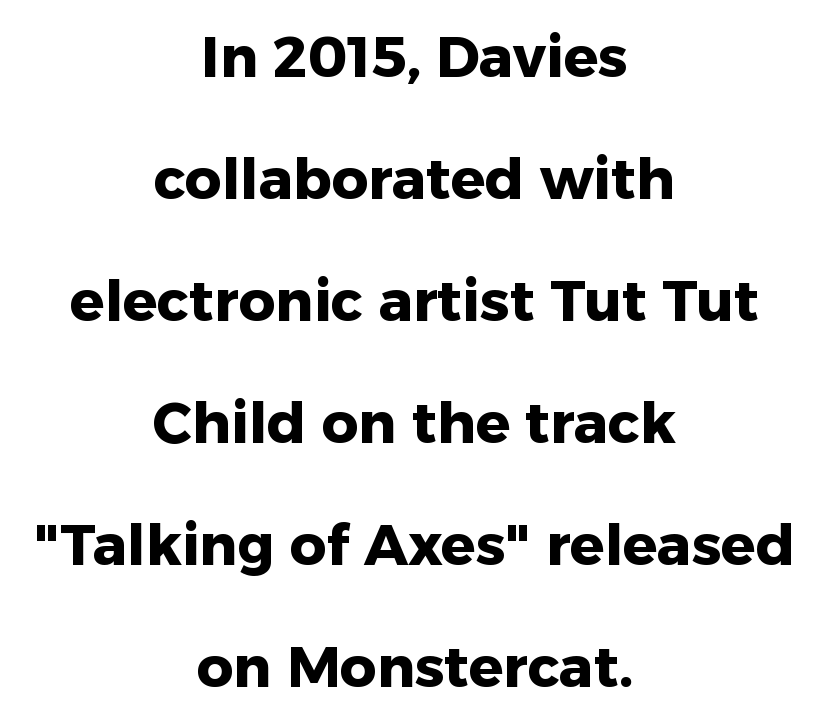
Classification — sans serif. Words appear dense and cohesive because spacing is normal. The compositor balanced each line on the midline. Tall strokes in this sample are plumb rather than angled. I'd describe the lettering as bold — thick and assertive. Quick note: interline space is abundant.
